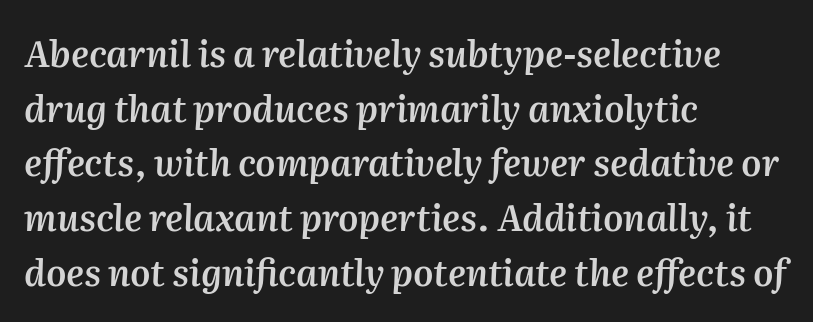
The image shows 36 px semibold type, italic (leaning right); set left-aligned, normal line spacing (1.52x), normal letter spacing, not underlined; medium stroke contrast and a medium x-height.
